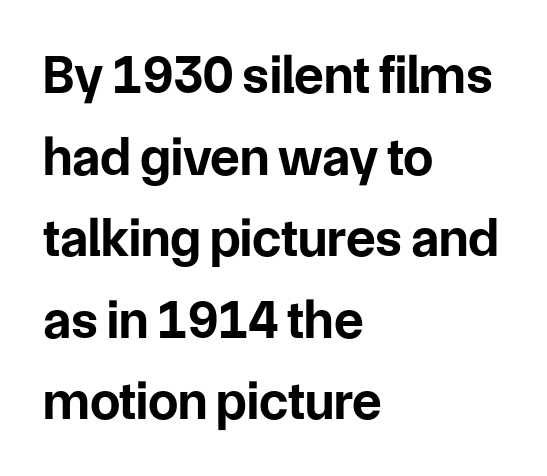
{"serif": "no", "italic": "no", "bold": "yes", "weight": "bold", "width": "normal", "stroke_contrast": "low", "x_height": "medium", "monospaced": "no", "underline": "no", "align": "left", "line_spacing": "normal", "line_spacing_ratio": 1.51, "letter_spacing": "normal", "letter_spacing_em": 0.0, "glyph_px": 54}
